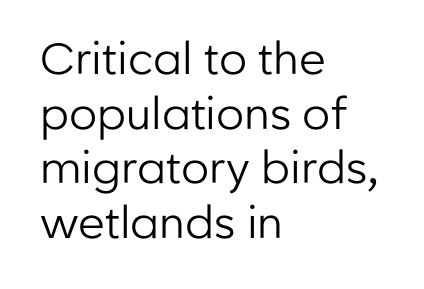
Q: Is the text bold? A: No.
Q: Is the text italic (slanted)? A: No, it is upright.
Q: Is the typeface a serif or a sans-serif typeface? A: Sans-serif.
Q: Is the text underlined? A: No.
Q: How is the paragraph aligned? A: Left-aligned.
Q: Is the spacing between letters normal or unusually wide? A: Normal.
Q: Width (condensed, normal, or wide)? A: Normal.
Q: Stroke contrast? A: Low.
Q: x-height? A: Medium.
Q: Monospaced? A: No.
